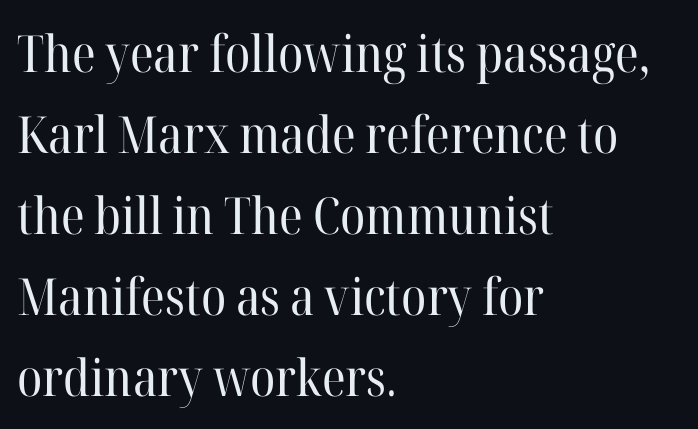
Q: Is the text bold? A: No.
Q: Is the text italic (slanted)? A: No, it is upright.
Q: Is the typeface a serif or a sans-serif typeface? A: Serif.
Q: Is the text underlined? A: No.
Q: How is the paragraph aligned? A: Left-aligned.
Q: Is the spacing between letters normal or unusually wide? A: Normal.
Q: Is the spacing between lines tight, normal or loose? A: Normal.
Q: Width (condensed, normal, or wide)? A: Normal.
Q: Stroke contrast? A: High.
Q: x-height? A: Medium.
Q: Monospaced? A: No.
